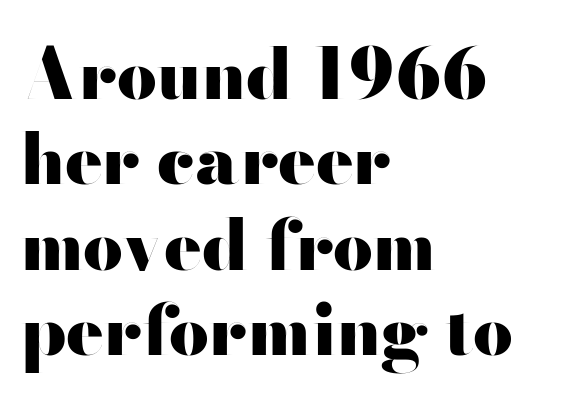
{"italic": "no", "bold": "yes", "weight": "heavy", "width": "wide", "stroke_contrast": "high", "x_height": "small", "monospaced": "no", "underline": "no", "align": "left", "line_spacing_ratio": 1.22, "letter_spacing": "normal", "letter_spacing_em": 0.0, "glyph_px": 70}
